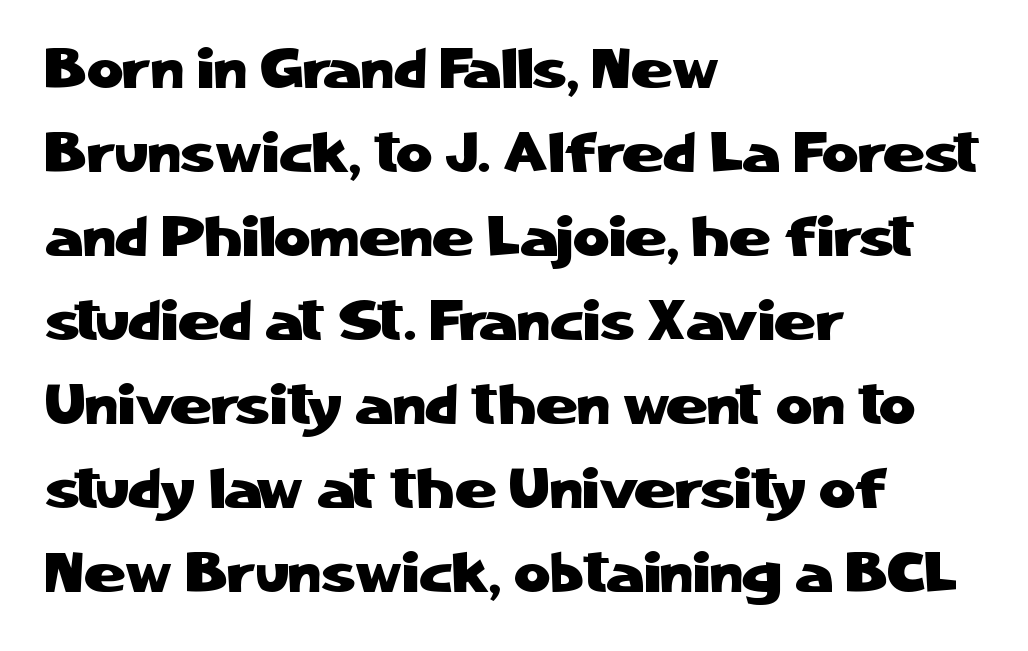
These lines keep a tight, regular rhythm from letter to letter. Unlike italic type, these characters show no tilt at all. Letters rest on an invisible, unmarked baseline. Letterform terminals end flat and unadorned throughout the passage. Summary of vertical rhythm: regular, with standard interline spacing. The face used here is proportionally spaced, like ordinary book or web type.
